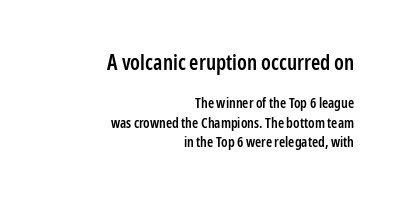
The image shows 21 px text type, upright; set right-aligned, normal line spacing (1.4x), normal letter spacing, not underlined; the first (top) block is 1.5x larger.
